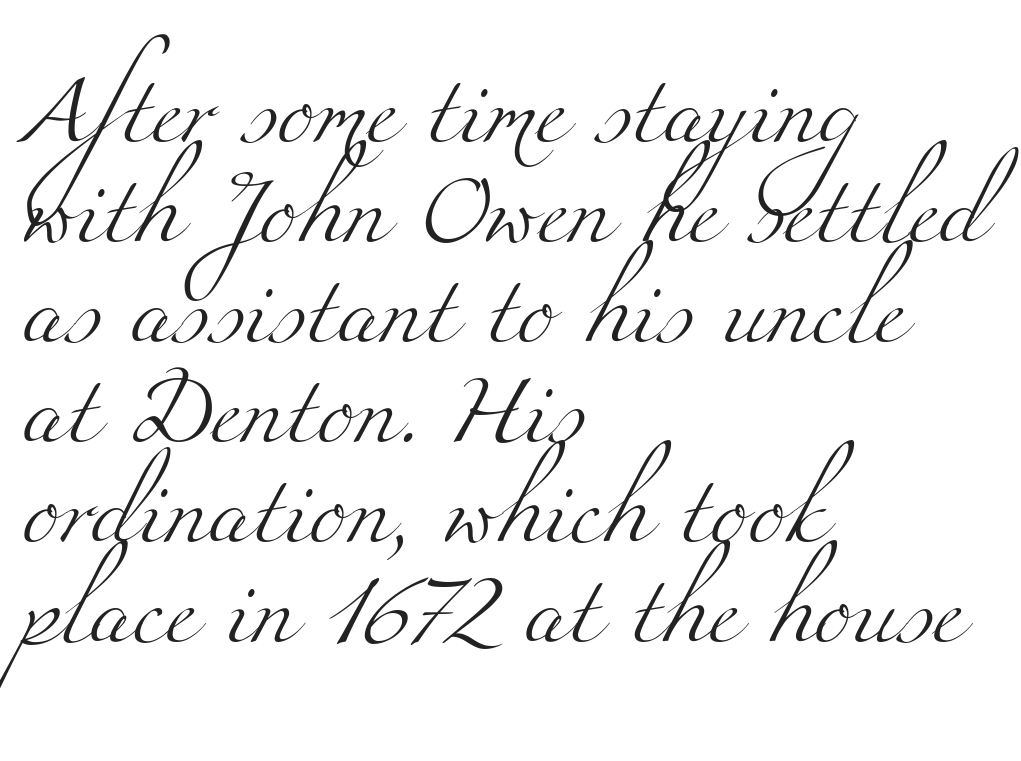
This sample uses plain, unmodified letter spacing. You could not count columns in this text — the font is proportionally spaced. Unbolded letterforms with no extra heft. Plain, unruled lines of type. The line-height multiplier appears to be the usual default. All the whitespace from short lines collects on the right.
